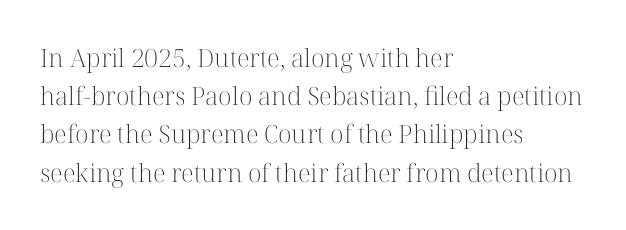
The glyphs are unaccompanied by any horizontal stroke below them. Posture: vertical. These lines keep a tight, regular rhythm from letter to letter. Interline gaps are of average width in this sample. The paragraph shown leans on its left margin.
